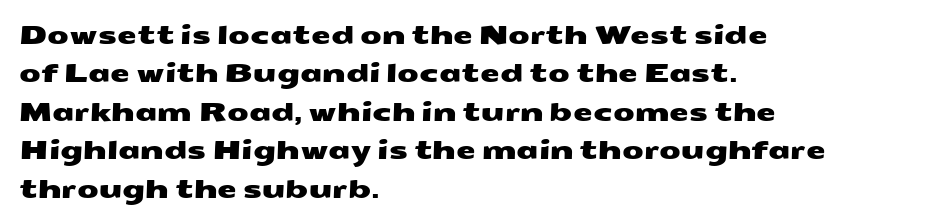
The image shows 25 px text type; set left-aligned, normal line spacing (1.54x), normal letter spacing, not underlined.
